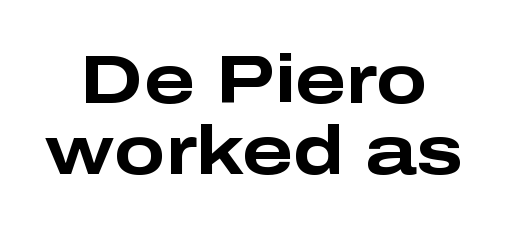
{"serif": "no", "italic": "no", "bold": "yes", "weight": "bold", "width": "wide", "stroke_contrast": "low", "x_height": "medium", "monospaced": "no", "underline": "no", "align": "center", "line_spacing": "tight", "line_spacing_ratio": 1.05, "letter_spacing": "normal", "letter_spacing_em": 0.0, "glyph_px": 68}
